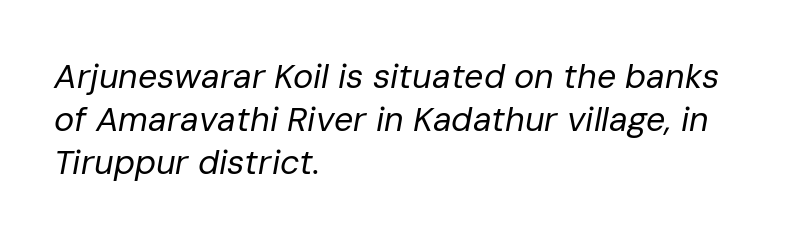
The image shows 34 px regular-weight type, italic (leaning right); set left-aligned, normal line spacing (1.26x), normal letter spacing, not underlined; low stroke contrast and a medium x-height.
